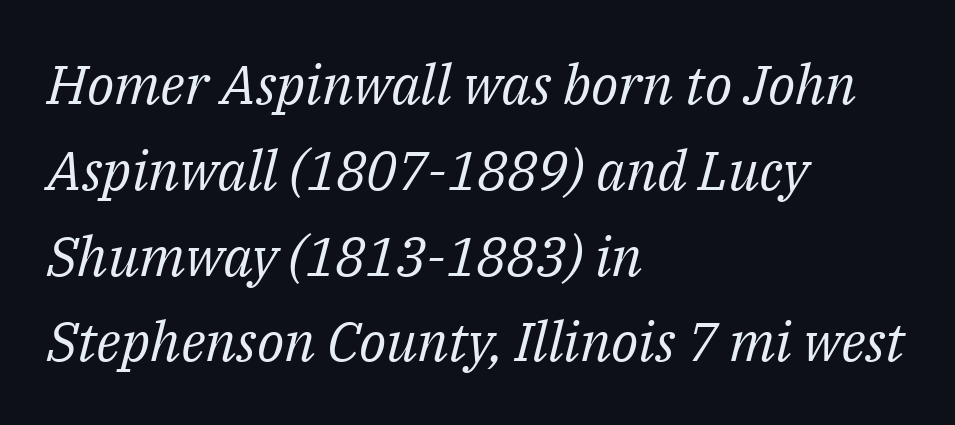
The image shows 55 px regular-weight serif type, italic (leaning right); set left-aligned, normal line spacing (1.56x), normal letter spacing, not underlined; medium stroke contrast and a medium x-height.
